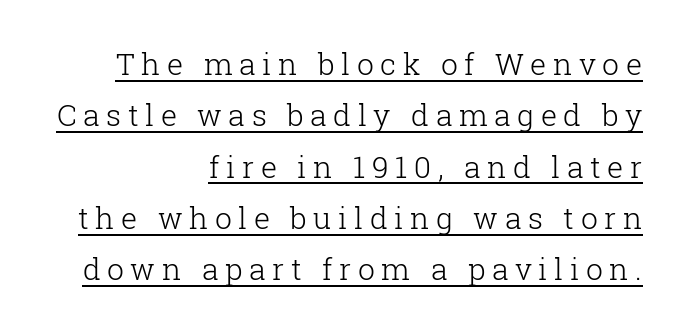
{"serif": "yes", "italic": "no", "bold": "no", "weight": "light", "width": "normal", "stroke_contrast": "low", "x_height": "medium", "monospaced": "no", "underline": "yes", "align": "right", "line_spacing_ratio": 1.71, "letter_spacing": "wide", "letter_spacing_em": 0.22, "glyph_px": 30}
